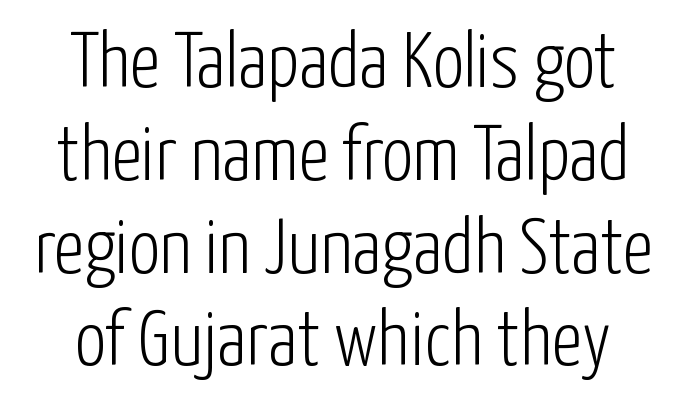
No extra tracking has been applied to these lines. This rendering employs a face without finishing strokes, i.e., a sans-serif. Looks like regular typesetting: each glyph gets only the width it needs. The font is comparable to plain body text, perhaps lighter. The font's upright variant was chosen for this text.
